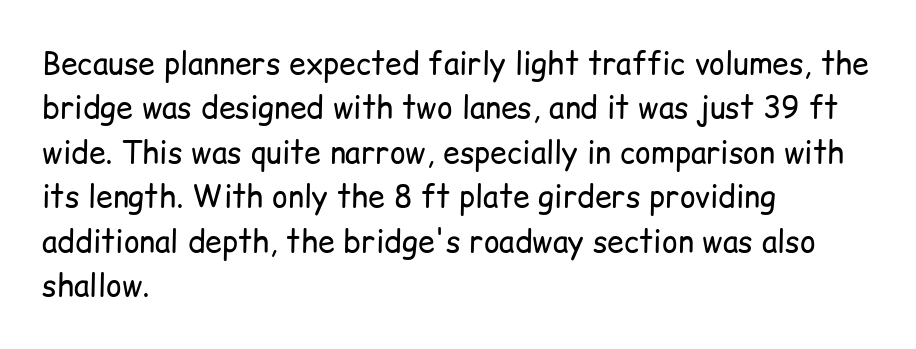
All the whitespace from short lines collects on the right. Check under the words: just untouched page. The horizontal fit of the characters is conventional and even. Grotesque or geometric, the face here clearly has no serifs.
